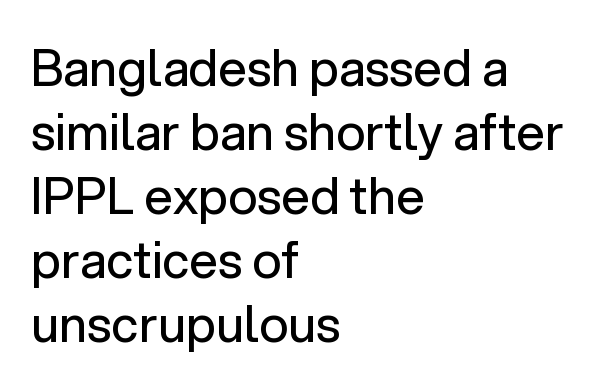
Q: Is the text bold? A: No.
Q: Is the text italic (slanted)? A: No, it is upright.
Q: Is the typeface a serif or a sans-serif typeface? A: Sans-serif.
Q: Is the text underlined? A: No.
Q: How is the paragraph aligned? A: Left-aligned.
Q: Is the spacing between letters normal or unusually wide? A: Normal.
Q: Is the spacing between lines tight, normal or loose? A: Normal.
Q: Width (condensed, normal, or wide)? A: Normal.
Q: Stroke contrast? A: Low.
Q: x-height? A: Medium.
Q: Monospaced? A: No.
